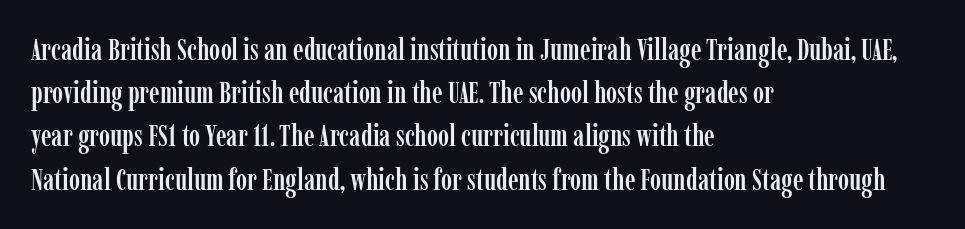
Q: Is the text italic (slanted)? A: No, it is upright.
Q: Is the typeface a serif or a sans-serif typeface? A: Serif.
Q: Is the text underlined? A: No.
Q: How is the paragraph aligned? A: Left-aligned.
Q: Is the spacing between letters normal or unusually wide? A: Normal.
Q: Is the spacing between lines tight, normal or loose? A: Normal.
Q: Width (condensed, normal, or wide)? A: Condensed.
Q: Stroke contrast? A: Low.
Q: x-height? A: Medium.
Q: Monospaced? A: No.
